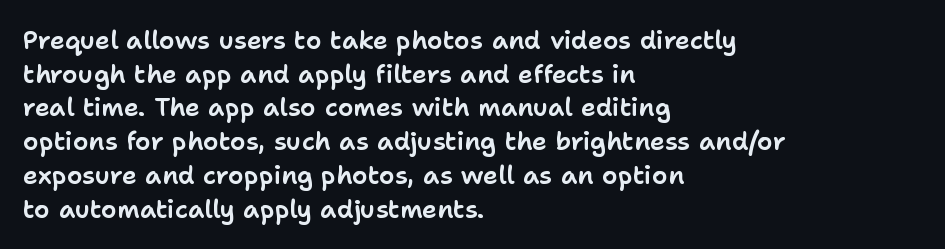
Caption: multi-line text, flush left, ragged right. The font's upright variant was chosen for this text. What stands out about the letter spacing? Nothing — it is the standard amount. Has an underline been added? It has not. This block has exactly the height ordinary leading produces.
